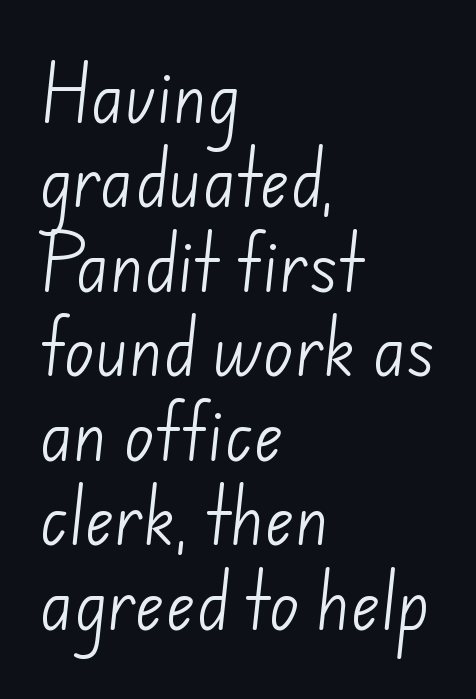
In terms of letterspacing, this is plain default setting. Underlining? Definitely not there. Varying glyph widths throughout — classic text-font behaviour. Does the copy run flush right? No — it runs flush left. Interline gaps are of average width in this sample. Classification — sans serif.
